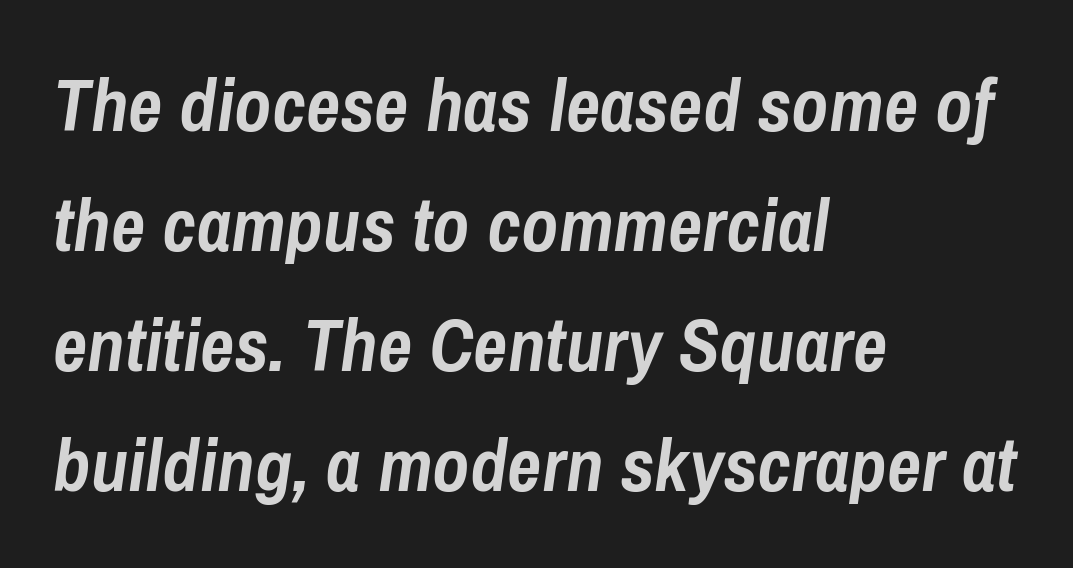
Q: Is the text bold? A: Yes.
Q: Is the text italic (slanted)? A: Yes, it leans right by about 8 degrees.
Q: Is the text underlined? A: No.
Q: How is the paragraph aligned? A: Left-aligned.
Q: Is the spacing between letters normal or unusually wide? A: Normal.
Q: Is the spacing between lines tight, normal or loose? A: Normal.
Q: Width (condensed, normal, or wide)? A: Condensed.
Q: Stroke contrast? A: Low.
Q: x-height? A: Medium.
Q: Monospaced? A: No.
